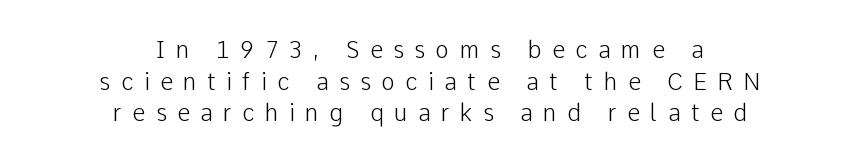
The image shows 23 px text type, upright; set centered, normal line spacing (1.37x), unusually wide letter spacing (+0.46 em), not underlined.
